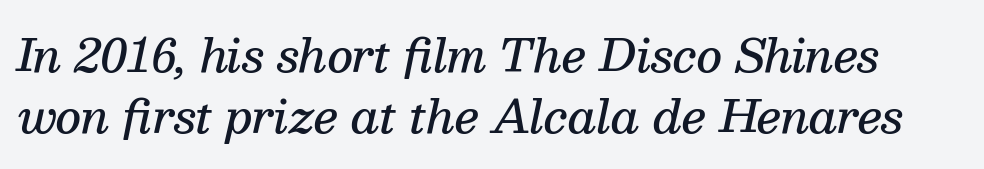
The image shows 44 px semibold serif type, italic (leaning right); set normal line spacing (1.38x), normal letter spacing, not underlined; medium stroke contrast and a medium x-height.
